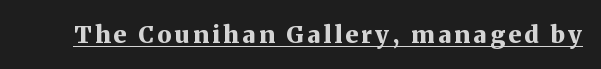
Q: Is the text bold? A: Yes.
Q: Is the text italic (slanted)? A: No, it is upright.
Q: Is the text underlined? A: Yes.
